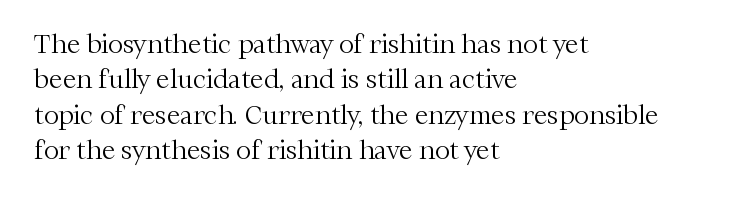
{"italic": "no", "bold": "no", "underline": "no", "align": "left", "line_spacing": "normal", "line_spacing_ratio": 1.42, "letter_spacing": "normal", "letter_spacing_em": 0.0, "glyph_px": 25}
